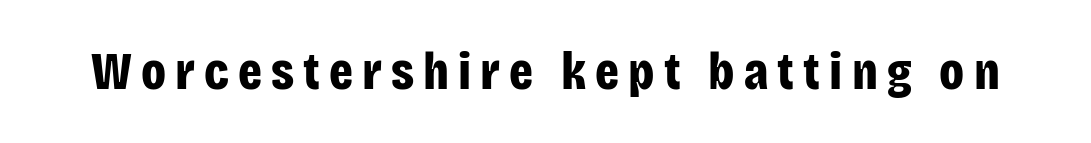
Q: Is the text bold? A: Yes.
Q: Is the text italic (slanted)? A: No, it is upright.
Q: Is the typeface a serif or a sans-serif typeface? A: Sans-serif.
Q: Is the text underlined? A: No.
Q: Width (condensed, normal, or wide)? A: Condensed.
Q: Stroke contrast? A: Low.
Q: x-height? A: Large.
Q: Monospaced? A: No.
